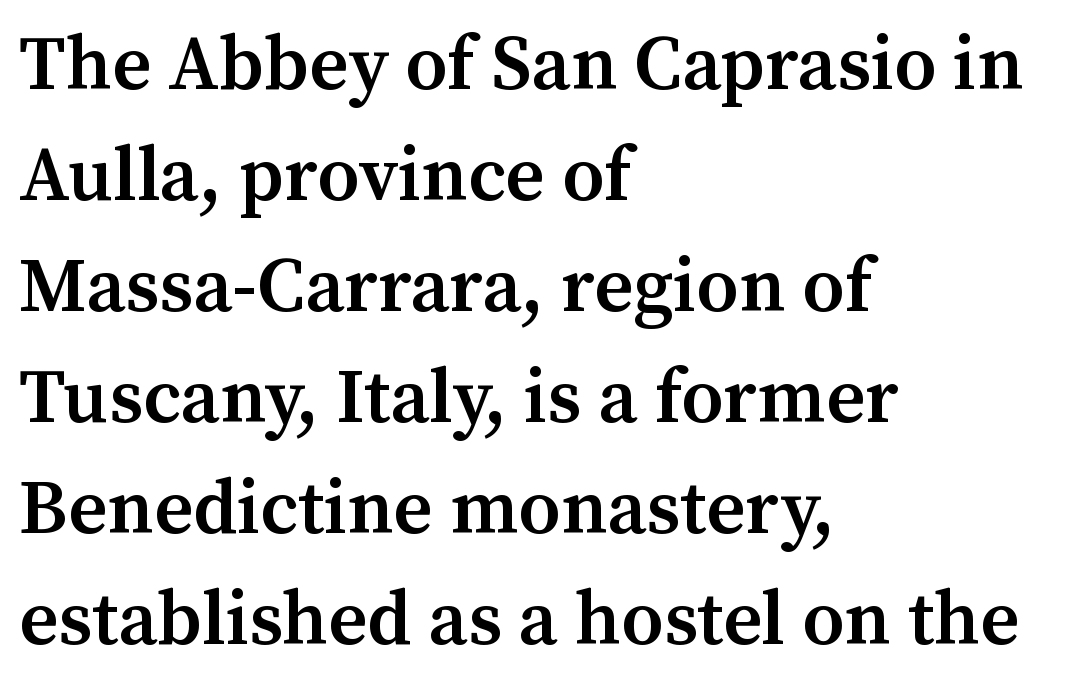
Q: Is the text bold? A: Semi-bold.
Q: Is the text italic (slanted)? A: No, it is upright.
Q: Is the typeface a serif or a sans-serif typeface? A: Serif.
Q: Is the text underlined? A: No.
Q: How is the paragraph aligned? A: Left-aligned.
Q: Is the spacing between letters normal or unusually wide? A: Normal.
Q: Is the spacing between lines tight, normal or loose? A: Normal.
Q: Width (condensed, normal, or wide)? A: Normal.
Q: Stroke contrast? A: Medium.
Q: x-height? A: Medium.
Q: Monospaced? A: No.
